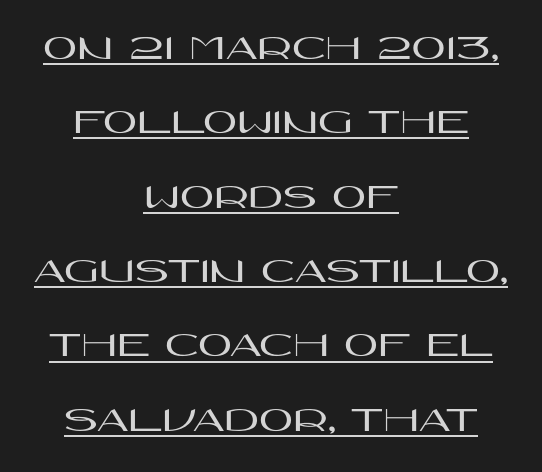
{"serif": "no", "italic": "no", "width": "wide", "stroke_contrast": "high", "x_height": "large", "monospaced": "no", "underline": "yes", "align": "center", "line_spacing": "loose", "line_spacing_ratio": 2.01, "letter_spacing": "normal", "letter_spacing_em": 0.0, "glyph_px": 37}
